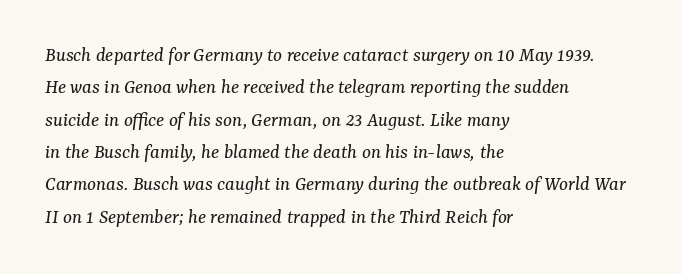
{"italic": "yes", "lean": "right", "slant_degrees": 7, "bold": "no", "underline": "no", "align": "left", "line_spacing": "normal", "line_spacing_ratio": 1.54, "letter_spacing": "normal", "letter_spacing_em": 0.0, "glyph_px": 21}
